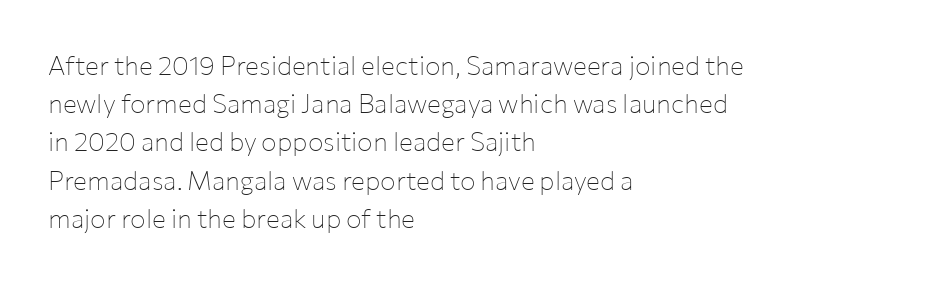
Q: Is the text bold? A: No.
Q: Is the text italic (slanted)? A: No, it is upright.
Q: Is the text underlined? A: No.
Q: How is the paragraph aligned? A: Left-aligned.
Q: Is the spacing between letters normal or unusually wide? A: Normal.
Q: Is the spacing between lines tight, normal or loose? A: Normal.
